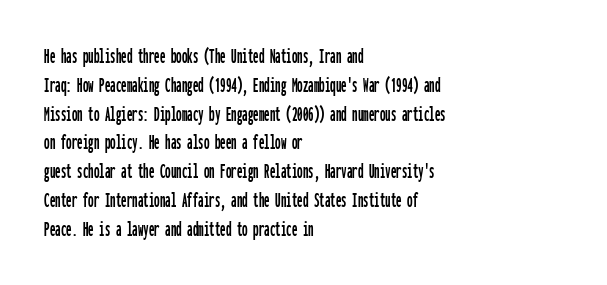
The image shows 22 px text type, upright; set left-aligned, normal line spacing (1.31x), normal letter spacing, not underlined.
